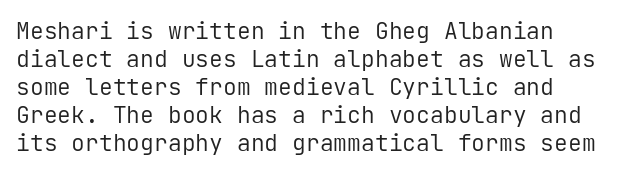
This sample uses an upright cut, with every glyph sitting square on the baseline. Nobody drew a line under any word here. Stroke thickness stays within the range of a standard reading face or lighter. Nothing unusual about the tracking: characters are spaced as the font intends.
